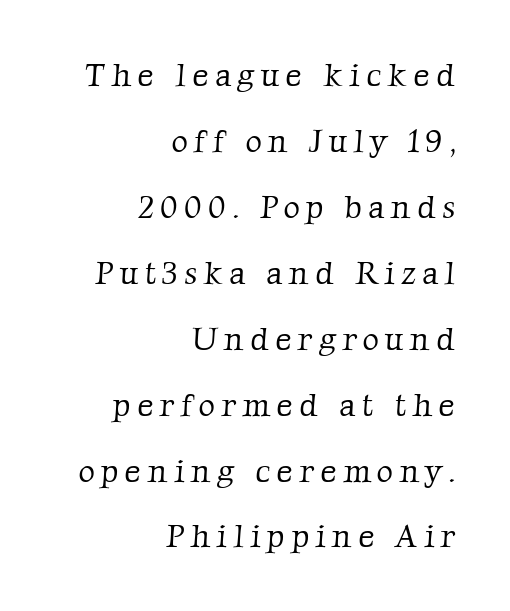
The ragged edge is on the left, which tells us the setting is flush right. Whoever set this chose breathing room over compactness in the vertical rhythm. Varying glyph widths throughout — classic text-font behaviour. Any mark beneath the type? The region is blank. No extra ink here — the face is not bold. Is this a sans? No — the strokes have serifs.
